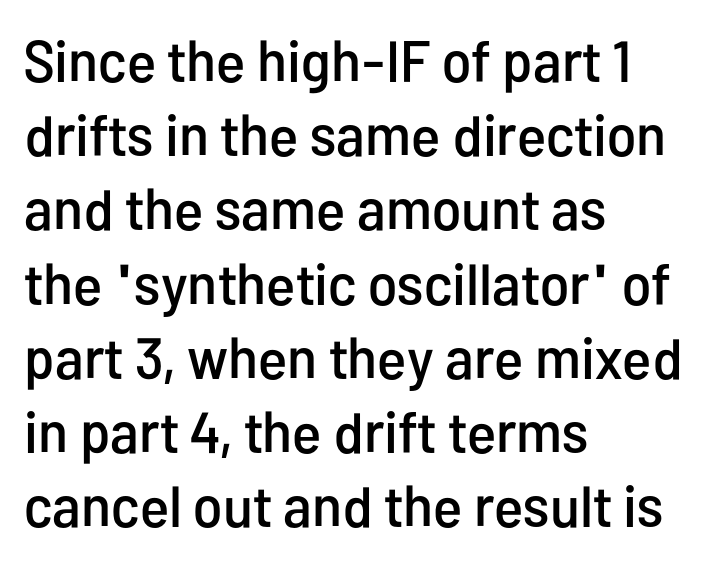
Posture: straight, roman, zero tilt. If you measured baseline to baseline, you'd find a middling distance. Type without underlining. Line starts are locked; line ends wander. Here the glyphs are tracked normally, forming tight word shapes. Look at the bottom of the vertical strokes: they stop flat, with no serifs.
